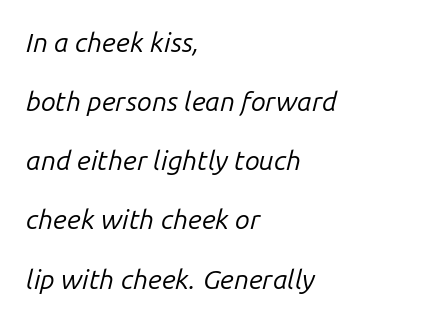
This sample uses an oblique cut, with every glyph tilted off the vertical. The space beneath each line is pristine and unruled. Letters have the restrained weight of plain body copy at most. Each line starts at the same left margin while the right side varies. You could fit nearly another row in the gap between these rows.
